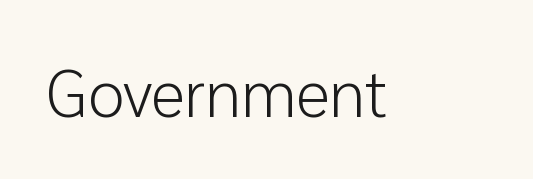
Q: Is the text bold? A: No.
Q: Is the text italic (slanted)? A: No, it is upright.
Q: Is the typeface a serif or a sans-serif typeface? A: Sans-serif.
Q: Is the text underlined? A: No.
Q: Is the spacing between letters normal or unusually wide? A: Normal.
Q: Width (condensed, normal, or wide)? A: Normal.
Q: Stroke contrast? A: Low.
Q: x-height? A: Medium.
Q: Monospaced? A: No.
